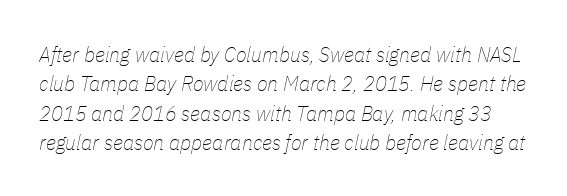
Q: Is the text bold? A: No.
Q: Is the text italic (slanted)? A: Yes, it leans right by about 11 degrees.
Q: Is the text underlined? A: No.
Q: Is the spacing between letters normal or unusually wide? A: Normal.
Q: Is the spacing between lines tight, normal or loose? A: Normal.
